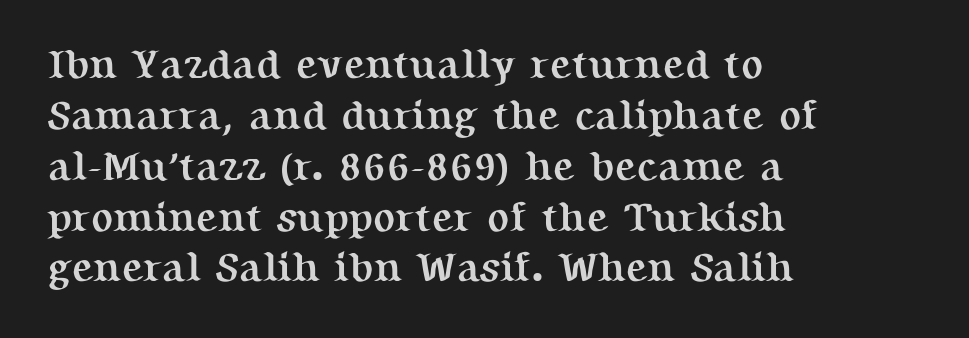
Q: Is the text bold? A: Yes.
Q: Is the text italic (slanted)? A: No, it is upright.
Q: Is the typeface a serif or a sans-serif typeface? A: Serif.
Q: Is the text underlined? A: No.
Q: How is the paragraph aligned? A: Left-aligned.
Q: Is the spacing between letters normal or unusually wide? A: Normal.
Q: Width (condensed, normal, or wide)? A: Normal.
Q: Stroke contrast? A: Medium.
Q: x-height? A: Medium.
Q: Monospaced? A: No.
